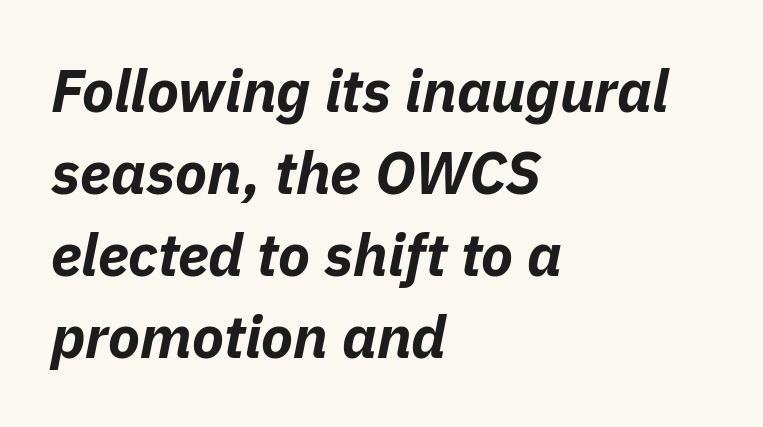
Q: Is the text bold? A: Yes.
Q: Is the text italic (slanted)? A: Yes, it leans right by about 11 degrees.
Q: Is the text underlined? A: No.
Q: How is the paragraph aligned? A: Left-aligned.
Q: Is the spacing between letters normal or unusually wide? A: Normal.
Q: Is the spacing between lines tight, normal or loose? A: Normal.
Q: Width (condensed, normal, or wide)? A: Normal.
Q: Stroke contrast? A: Low.
Q: x-height? A: Medium.
Q: Monospaced? A: No.
